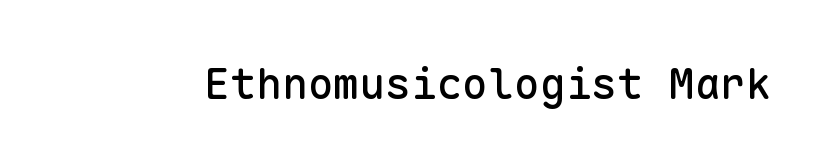
Q: Is the text italic (slanted)? A: No, it is upright.
Q: Is the typeface a serif or a sans-serif typeface? A: Sans-serif.
Q: Is the text underlined? A: No.
Q: Is the spacing between letters normal or unusually wide? A: Normal.
Q: Width (condensed, normal, or wide)? A: Normal.
Q: Stroke contrast? A: Low.
Q: x-height? A: Medium.
Q: Monospaced? A: Yes.
